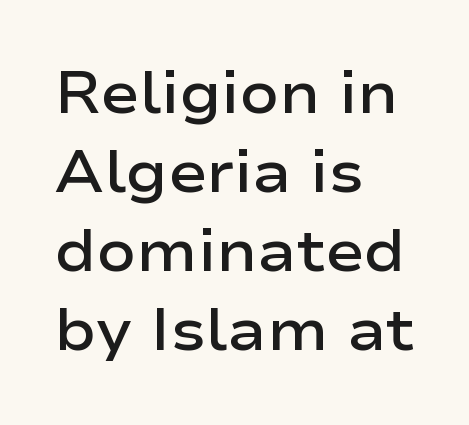
{"serif": "no", "italic": "no", "bold": "semi", "weight": "semibold", "width": "wide", "stroke_contrast": "low", "x_height": "medium", "monospaced": "no", "underline": "no", "align": "left", "line_spacing": "normal", "line_spacing_ratio": 1.36, "letter_spacing": "normal", "letter_spacing_em": 0.0, "glyph_px": 58}
